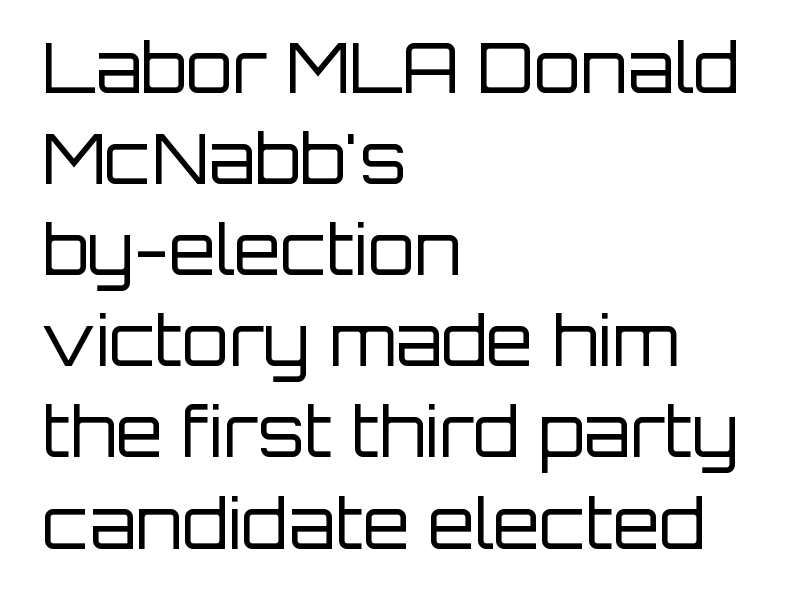
Characters remain perfectly vertical along every line. A classic flush-left, rag-right setting is used for this passage. Is the stroke heavy? The answer is a plain regular-or-lighter. Beneath every word, the page is bare. Is this a fixed-width face? No — the glyphs have proportional, varying widths. A sans-serif font was chosen for this passage.
